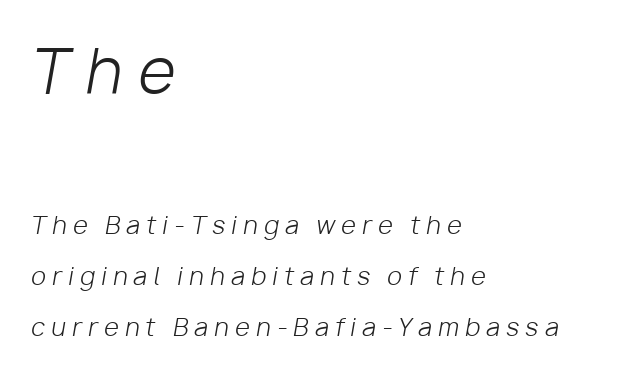
The image shows 61 px light type, italic (leaning right); set left-aligned, loose line spacing (2.12x), unusually wide letter spacing (+0.26 em), not underlined; the first (top) block is 2.54x larger; low stroke contrast and a medium x-height.
